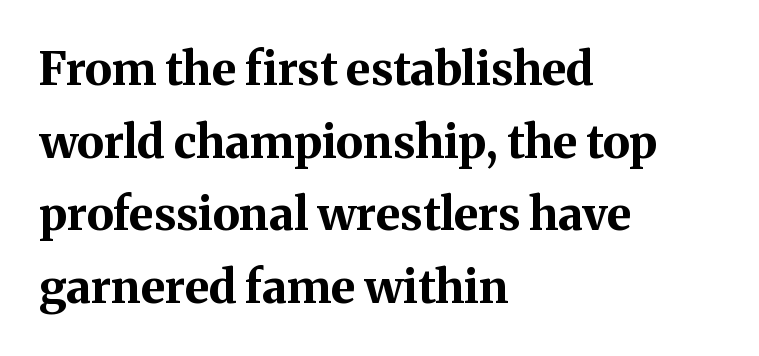
{"serif": "yes", "italic": "no", "bold": "yes", "weight": "bold", "width": "normal", "stroke_contrast": "medium", "x_height": "medium", "monospaced": "no", "underline": "no", "align": "left", "line_spacing": "normal", "line_spacing_ratio": 1.58, "letter_spacing": "normal", "letter_spacing_em": 0.0, "glyph_px": 46}
